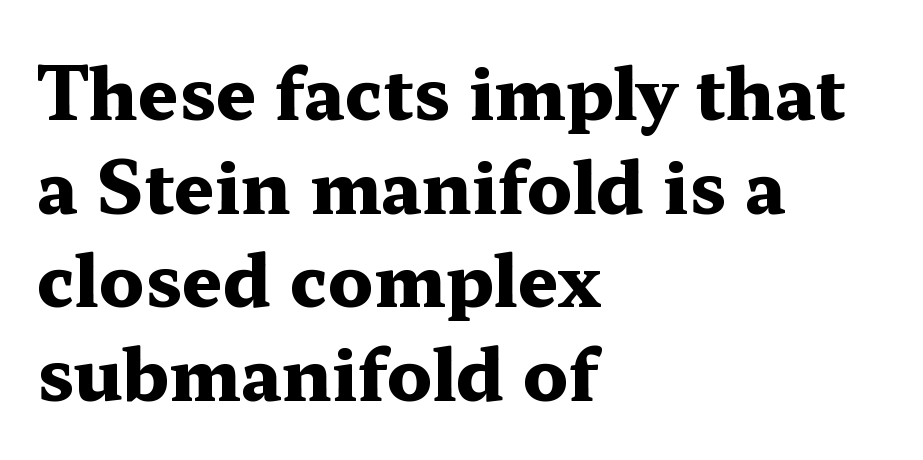
{"serif": "yes", "italic": "no", "bold": "yes", "weight": "heavy", "width": "wide", "stroke_contrast": "medium", "x_height": "medium", "monospaced": "no", "underline": "no", "align": "left", "line_spacing": "normal", "line_spacing_ratio": 1.32, "letter_spacing": "normal", "letter_spacing_em": 0.0, "glyph_px": 71}
